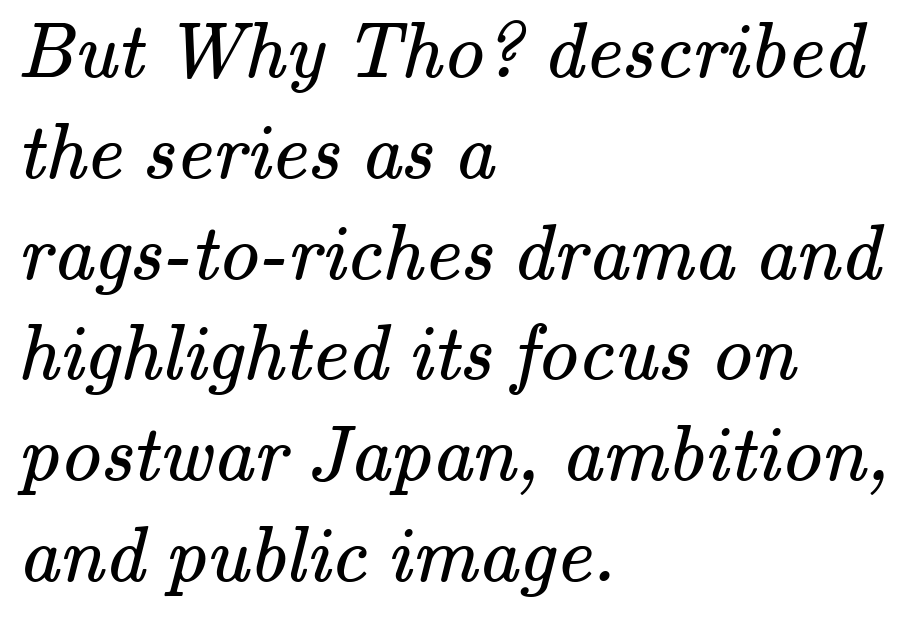
{"serif": "yes", "bold": "no", "weight": "regular", "width": "normal", "stroke_contrast": "medium", "x_height": "small", "monospaced": "no", "underline": "no", "align": "left", "line_spacing": "normal", "line_spacing_ratio": 1.26, "letter_spacing": "normal", "letter_spacing_em": 0.0, "glyph_px": 80}
